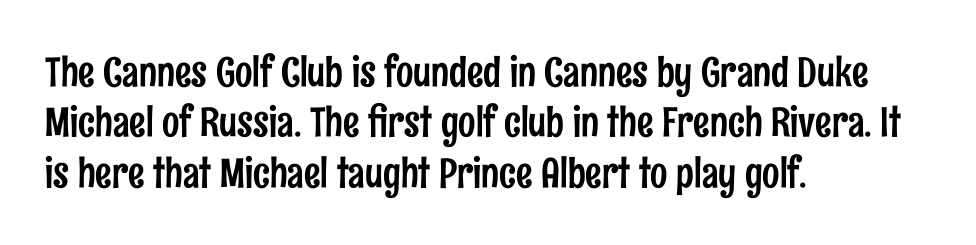
The image shows 41 px condensed sans-serif type, upright; set left-aligned, line spacing 1.23x, normal letter spacing, not underlined; low stroke contrast and a medium x-height.
